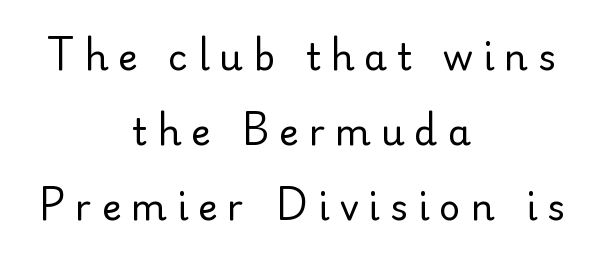
Words appear elongated and porous because spacing is wide. Nobody drew a line under any word here. The setting favours the middle, as headings and verse often do. You can tell from the bare stems that sans-serif type was used. Do the letters lean? They stand straight.
